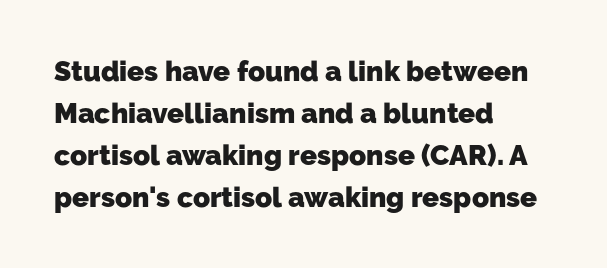
The image shows 28 px heavy sans-serif type; set left-aligned, normal line spacing (1.5x), normal letter spacing, not underlined; low stroke contrast and a medium x-height.
